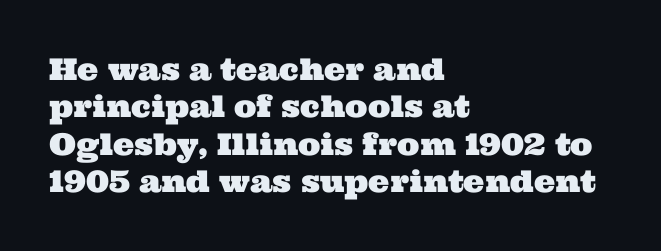
Typographically, this falls in the serif category. The designer left line spacing at the default. The face used here is proportionally spaced, like ordinary book or web type. This sample is left-justified, so line endings fall wherever the words run out.
